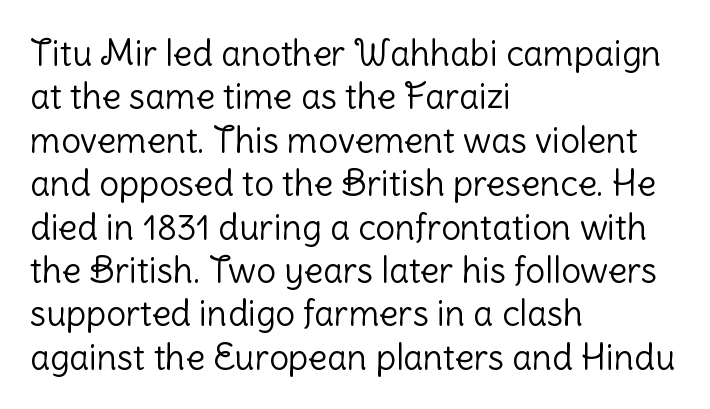
Does the lettering tilt? It doesn't — this is upright. The ragged edge is on the right, which tells us the setting is flush left. The typeface has the unassuming heft of standard copy or less. The words here are not underlined.
